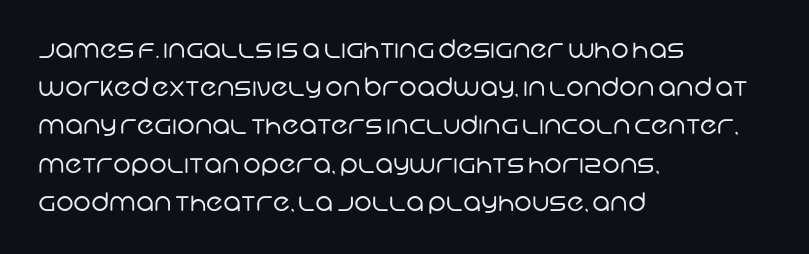
The image shows 25 px text type; set left-aligned, normal line spacing (1.53x), normal letter spacing, not underlined.
